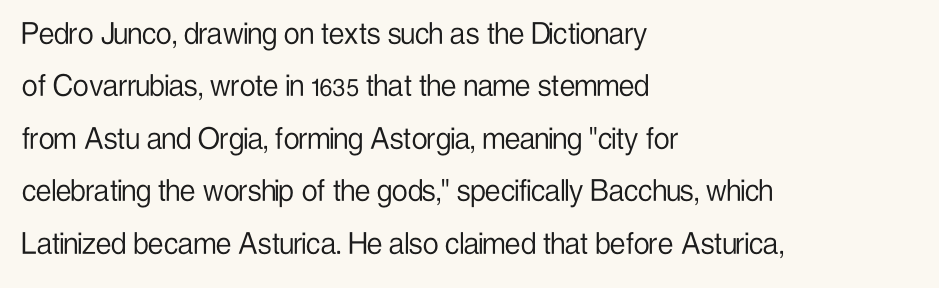
It's the straight-up-and-down kind of type. Line starts are locked; line ends wander. Compared with typical body copy, the letter spacing here is the same. Honestly, there is no underline to notice here at all.
